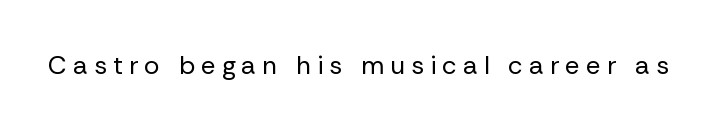
The image shows 26 px text type, upright; set unusually wide letter spacing (+0.23 em), not underlined.
